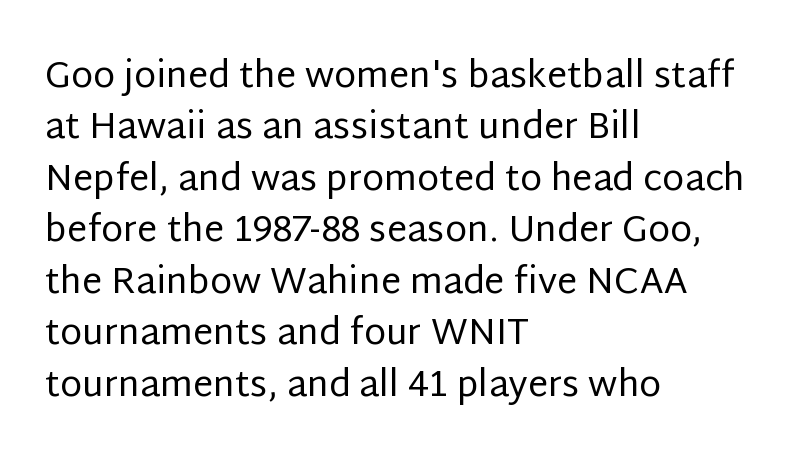
{"serif": "no", "italic": "no", "bold": "no", "weight": "regular", "width": "normal", "stroke_contrast": "low", "x_height": "large", "monospaced": "no", "underline": "no", "align": "left", "line_spacing": "normal", "line_spacing_ratio": 1.43, "letter_spacing": "normal", "letter_spacing_em": 0.0, "glyph_px": 36}
